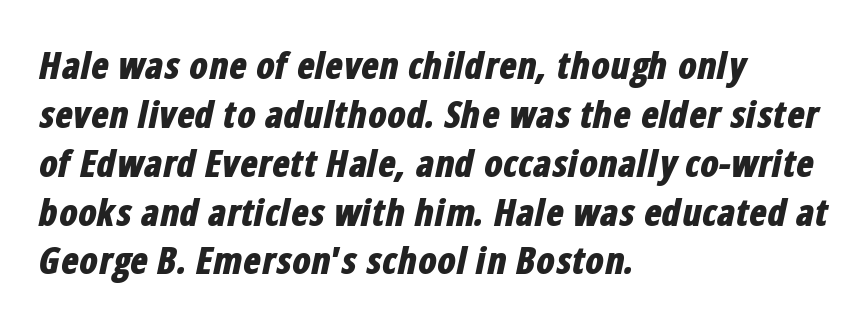
Q: Is the text bold? A: Yes.
Q: Is the text italic (slanted)? A: Yes, it leans right by about 12 degrees.
Q: Is the text underlined? A: No.
Q: How is the paragraph aligned? A: Left-aligned.
Q: Is the spacing between letters normal or unusually wide? A: Normal.
Q: Is the spacing between lines tight, normal or loose? A: Normal.
Q: Width (condensed, normal, or wide)? A: Condensed.
Q: Stroke contrast? A: Low.
Q: x-height? A: Medium.
Q: Monospaced? A: No.
